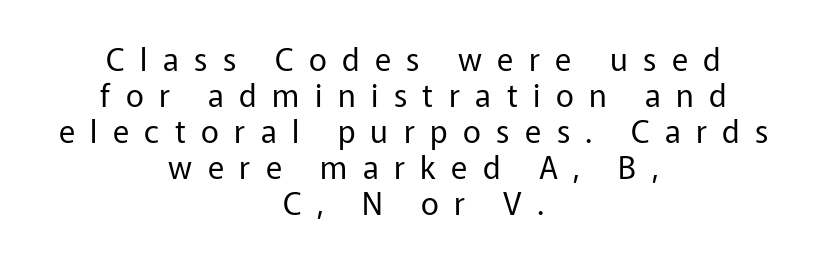
The image shows 31 px regular-weight sans-serif type, upright; set centered, line spacing 1.16x, unusually wide letter spacing (+0.5 em), not underlined; low stroke contrast and a medium x-height.
